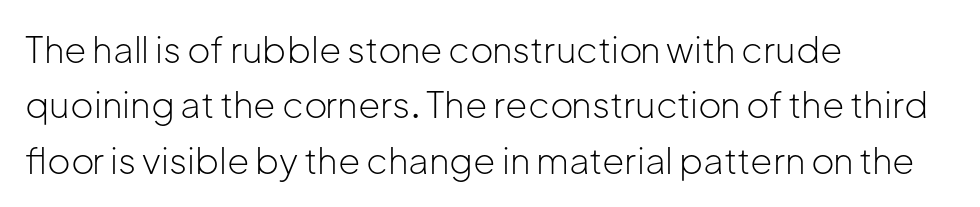
{"serif": "no", "italic": "no", "bold": "no", "weight": "light", "width": "normal", "stroke_contrast": "low", "x_height": "medium", "monospaced": "no", "underline": "no", "align": "left", "line_spacing": "normal", "line_spacing_ratio": 1.54, "letter_spacing": "normal", "letter_spacing_em": 0.0, "glyph_px": 36}
